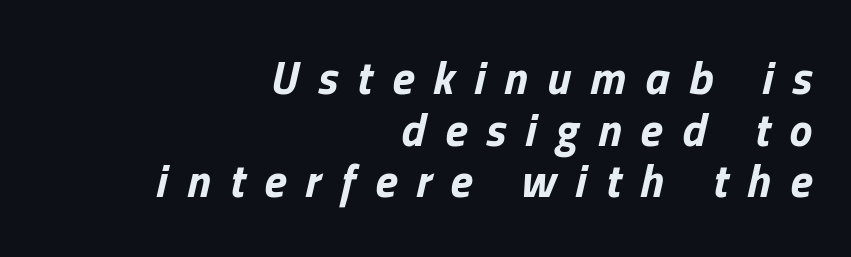
{"italic": "yes", "lean": "right", "slant_degrees": 13, "bold": "yes", "weight": "bold", "width": "normal", "stroke_contrast": "low", "x_height": "medium", "monospaced": "no", "underline": "no", "align": "right", "line_spacing": "tight", "line_spacing_ratio": 1.12, "letter_spacing": "wide", "letter_spacing_em": 0.42, "glyph_px": 46}
